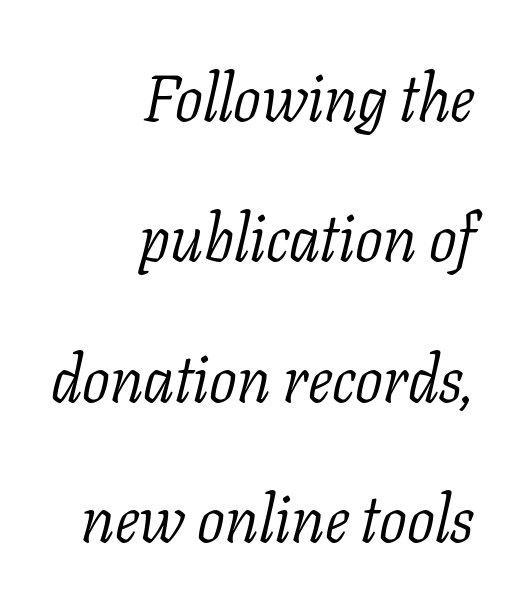
Q: Is the text bold? A: No.
Q: Is the text italic (slanted)? A: Yes, it leans right by about 11 degrees.
Q: Is the typeface a serif or a sans-serif typeface? A: Serif.
Q: Is the text underlined? A: No.
Q: How is the paragraph aligned? A: Right-aligned.
Q: Is the spacing between letters normal or unusually wide? A: Normal.
Q: Is the spacing between lines tight, normal or loose? A: Loose.
Q: Width (condensed, normal, or wide)? A: Normal.
Q: Stroke contrast? A: Low.
Q: x-height? A: Medium.
Q: Monospaced? A: No.
